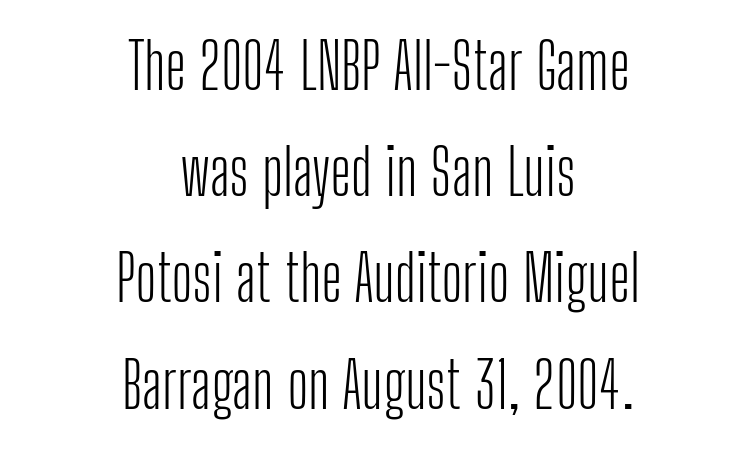
The image shows 64 px light, condensed sans-serif type, upright; set centered, normal line spacing (1.66x), normal letter spacing, not underlined; low stroke contrast and a medium x-height.
